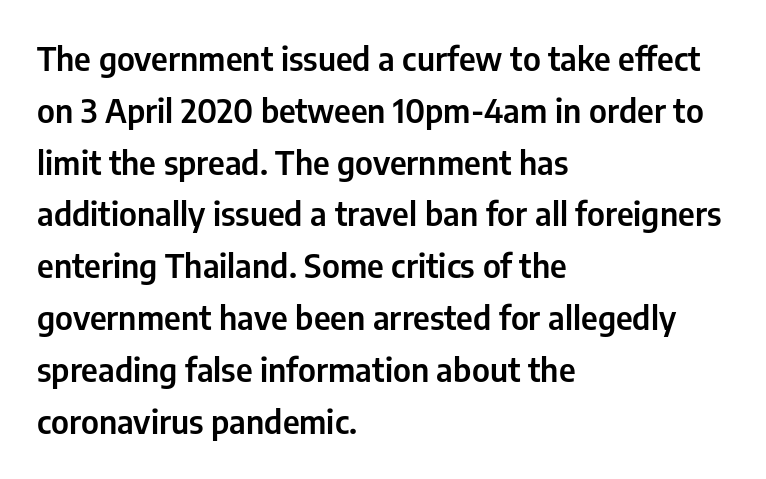
{"serif": "no", "italic": "no", "width": "condensed", "stroke_contrast": "low", "x_height": "medium", "monospaced": "no", "underline": "no", "align": "left", "line_spacing": "normal", "line_spacing_ratio": 1.57, "letter_spacing": "normal", "letter_spacing_em": 0.0, "glyph_px": 33}
